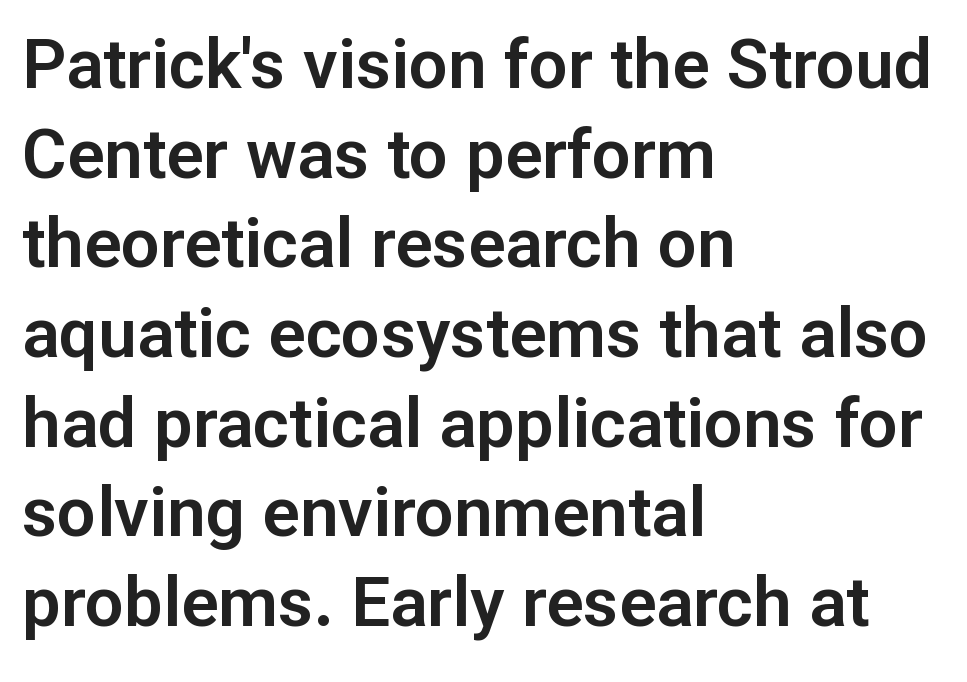
{"serif": "no", "italic": "no", "width": "normal", "stroke_contrast": "low", "x_height": "medium", "monospaced": "no", "underline": "no", "align": "left", "line_spacing": "normal", "line_spacing_ratio": 1.3, "letter_spacing": "normal", "letter_spacing_em": 0.0, "glyph_px": 69}
